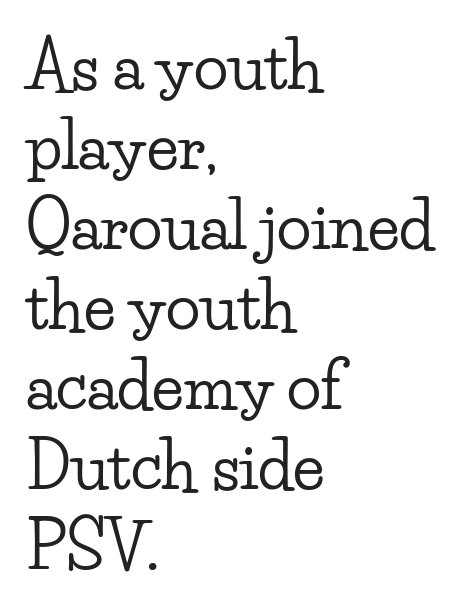
Unlike italic type, these characters show no tilt at all. Stroke terminals: seriffed. Looks like regular typesetting: each glyph gets only the width it needs. The compositor pushed each line to the left boundary.
